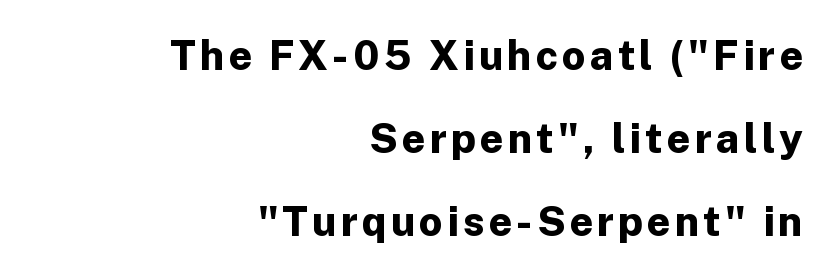
Look at the bottom of the vertical strokes: they stop flat, with no serifs. The leading is generous, giving the passage an open texture. The typesetter chose a ragged-left arrangement here. Notice how the stems are strictly vertical — no italics here.
